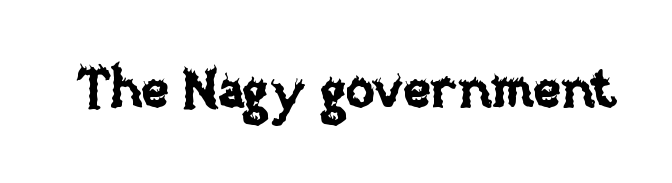
The image shows 53 px text type, upright; set normal letter spacing, not underlined; low stroke contrast and a large x-height.
